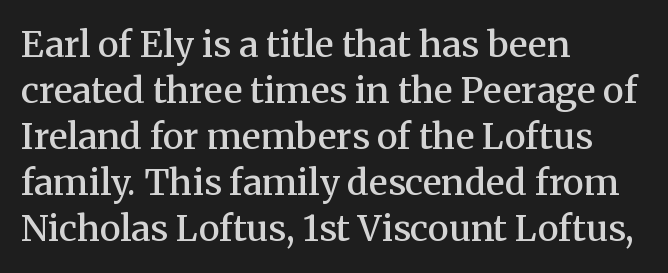
Regarding serifs, this sample has them. Nobody drew a line under any word here. This sample keeps an unexceptional amount of space between lines. Each letter keeps its own natural width here, so spacing adapts to shape. This sample uses plain, unmodified letter spacing.
